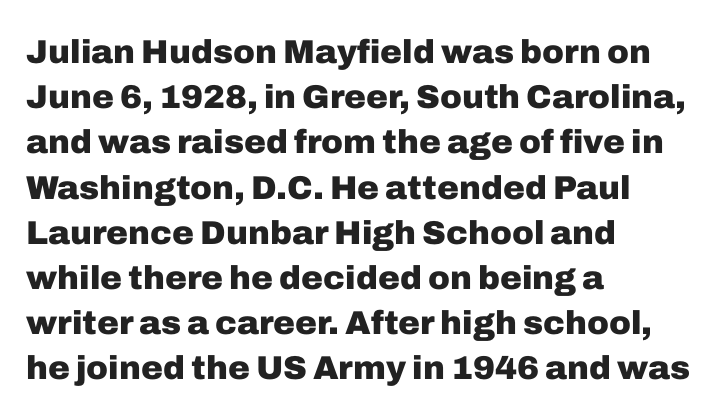
{"serif": "no", "italic": "no", "bold": "yes", "weight": "heavy", "width": "normal", "stroke_contrast": "low", "x_height": "medium", "monospaced": "no", "underline": "no", "align": "left", "line_spacing": "normal", "line_spacing_ratio": 1.37, "letter_spacing": "normal", "letter_spacing_em": 0.0, "glyph_px": 33}
